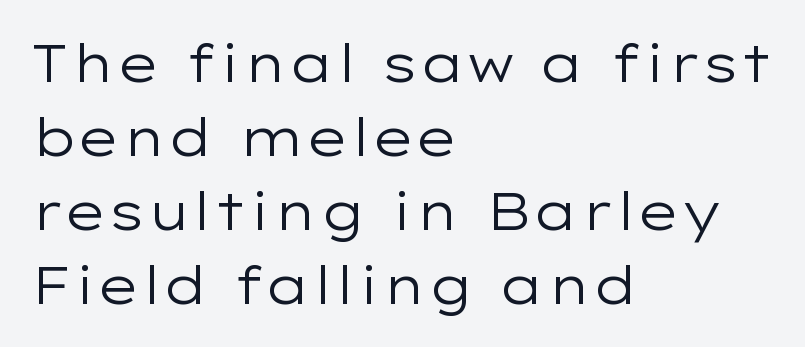
Rows of type keep a routine distance in the vertical direction. The words here are not underlined. It's the straight-up-and-down kind of type. Each letter keeps its own natural width here, so spacing adapts to shape. Heaviness? Minimal to ordinary, like unemphasized prose. These lines are composed in type without serifs.
